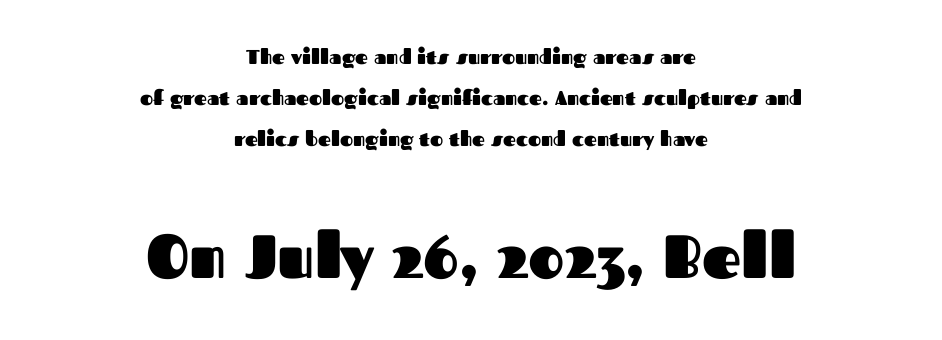
Q: Is the text bold? A: Yes.
Q: Is the text italic (slanted)? A: No, it is upright.
Q: Is the typeface a serif or a sans-serif typeface? A: Sans-serif.
Q: Is the text underlined? A: No.
Q: How is the paragraph aligned? A: Centered.
Q: Is the spacing between letters normal or unusually wide? A: Normal.
Q: Is the spacing between lines tight, normal or loose? A: Loose.
Q: Which block of text is set in a larger size, the first (top) or the second (bottom)? A: The second (bottom) one.
Q: Width (condensed, normal, or wide)? A: Normal.
Q: Stroke contrast? A: Medium.
Q: x-height? A: Medium.
Q: Monospaced? A: No.
